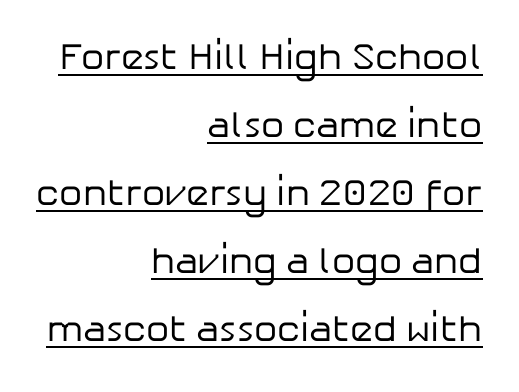
Here the glyphs are tracked normally, forming tight word shapes. The letters advance in unequal steps, a hallmark of proportional type. Stroke mass is kept to a normal reading level or below. This is roman type, the default non-slanted kind. Line endings align vertically; line beginnings do not. Check the space under the baseline: a stroke is drawn there.
